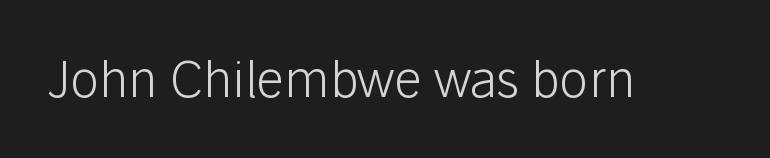
Ink coverage per letter is moderate at most. The glyphs are unaccompanied by any horizontal stroke below them. This is the regular roman posture of the typeface. Letter spacing: default.
